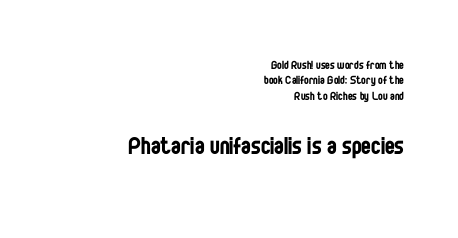
{"serif": "no", "italic": "no", "bold": "no", "weight": "regular", "width": "condensed", "stroke_contrast": "low", "x_height": "large", "monospaced": "no", "underline": "no", "align": "right", "line_spacing": "tight", "line_spacing_ratio": 1.09, "letter_spacing": "normal", "letter_spacing_em": 0.0, "larger_block": "second", "size_ratio": 2.07, "glyph_px": 29}
